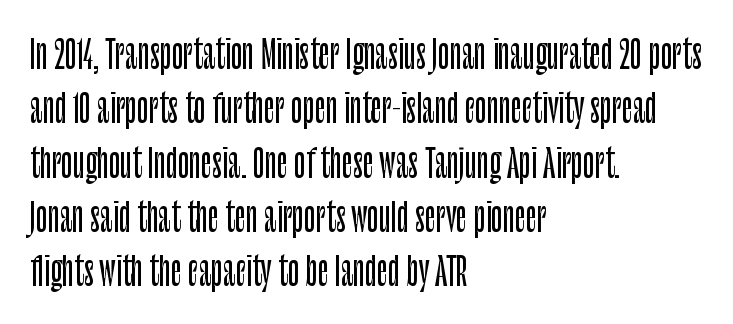
{"serif": "no", "italic": "no", "width": "condensed", "stroke_contrast": "low", "x_height": "large", "monospaced": "no", "underline": "no", "align": "left", "line_spacing": "normal", "line_spacing_ratio": 1.43, "letter_spacing": "normal", "letter_spacing_em": 0.0, "glyph_px": 38}
